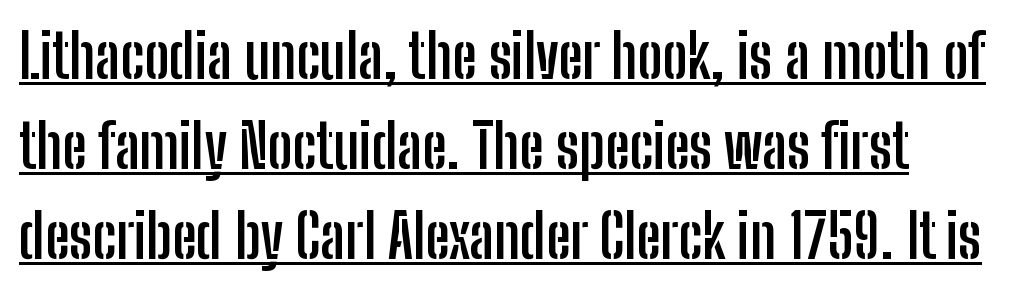
{"serif": "no", "italic": "no", "bold": "yes", "weight": "semibold", "width": "condensed", "stroke_contrast": "low", "x_height": "medium", "monospaced": "no", "underline": "yes", "line_spacing": "normal", "line_spacing_ratio": 1.5, "letter_spacing": "normal", "letter_spacing_em": 0.0, "glyph_px": 60}
